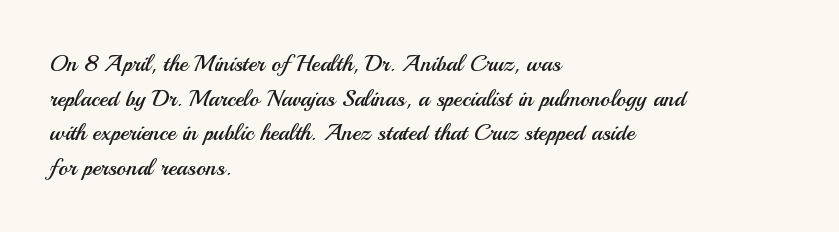
{"bold": "no", "underline": "no", "align": "left", "line_spacing": "normal", "line_spacing_ratio": 1.51, "letter_spacing": "normal", "letter_spacing_em": 0.0, "glyph_px": 23}
